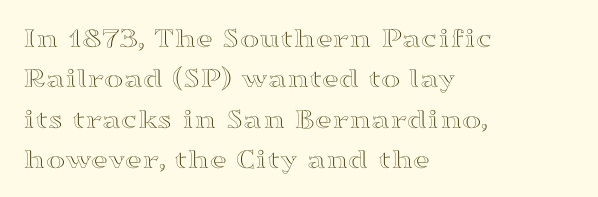
{"italic": "no", "width": "wide", "x_height": "medium", "monospaced": "no", "underline": "no", "align": "left", "line_spacing": "normal", "line_spacing_ratio": 1.39, "letter_spacing": "normal", "letter_spacing_em": 0.0, "glyph_px": 29}
